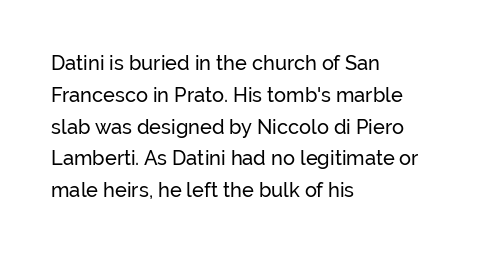
The letterforms sit shoulder to shoulder at normal distance. Ordinary non-slanted type is in use. All the whitespace from short lines collects on the right. The space between consecutive lines is moderate. The area under the type is left untouched.
